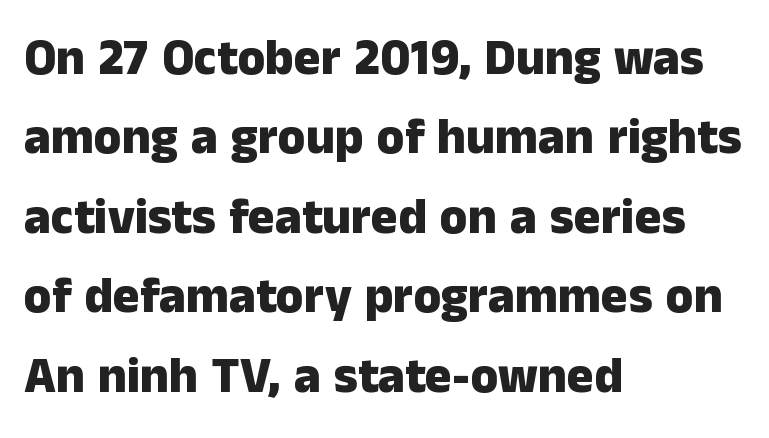
{"serif": "no", "italic": "no", "bold": "yes", "weight": "heavy", "width": "normal", "stroke_contrast": "low", "x_height": "medium", "monospaced": "no", "underline": "no", "align": "left", "line_spacing": "normal", "line_spacing_ratio": 1.59, "letter_spacing": "normal", "letter_spacing_em": 0.0, "glyph_px": 50}
